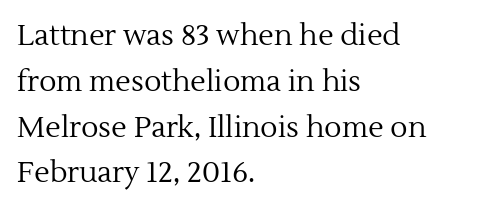
The image shows 29 px regular-weight serif type, upright; set left-aligned, normal line spacing (1.58x), normal letter spacing, not underlined; a medium x-height.
